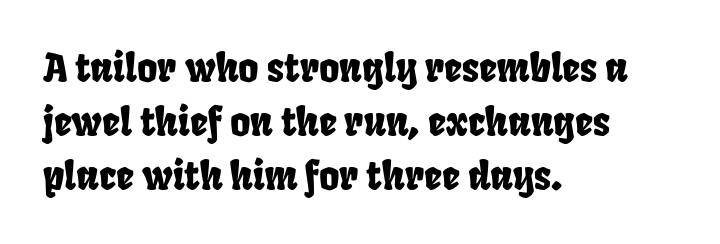
Q: Is the typeface a serif or a sans-serif typeface? A: Sans-serif.
Q: Is the text underlined? A: No.
Q: How is the paragraph aligned? A: Left-aligned.
Q: Is the spacing between letters normal or unusually wide? A: Normal.
Q: Is the spacing between lines tight, normal or loose? A: Normal.
Q: Width (condensed, normal, or wide)? A: Condensed.
Q: Stroke contrast? A: Low.
Q: x-height? A: Large.
Q: Monospaced? A: No.
